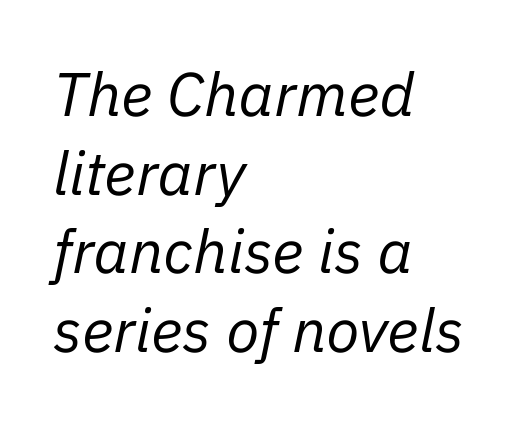
Q: Is the text bold? A: No.
Q: Is the text italic (slanted)? A: Yes, it leans right by about 11 degrees.
Q: Is the text underlined? A: No.
Q: How is the paragraph aligned? A: Left-aligned.
Q: Is the spacing between letters normal or unusually wide? A: Normal.
Q: Is the spacing between lines tight, normal or loose? A: Normal.
Q: Width (condensed, normal, or wide)? A: Normal.
Q: Stroke contrast? A: Low.
Q: x-height? A: Medium.
Q: Monospaced? A: No.
